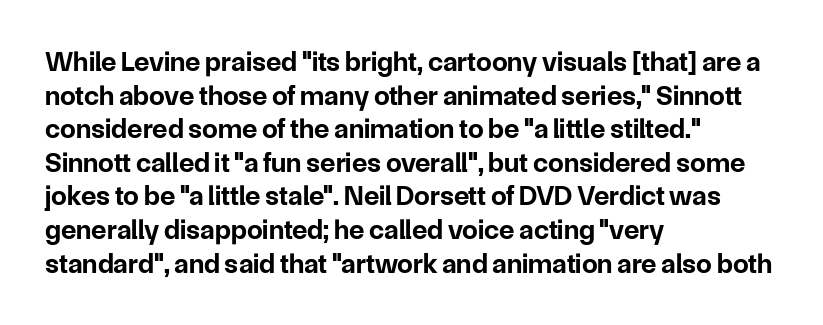
{"serif": "no", "italic": "no", "bold": "yes", "weight": "bold", "width": "normal", "stroke_contrast": "low", "x_height": "medium", "monospaced": "no", "underline": "no", "align": "left", "line_spacing_ratio": 1.2, "letter_spacing": "normal", "letter_spacing_em": 0.0, "glyph_px": 28}
